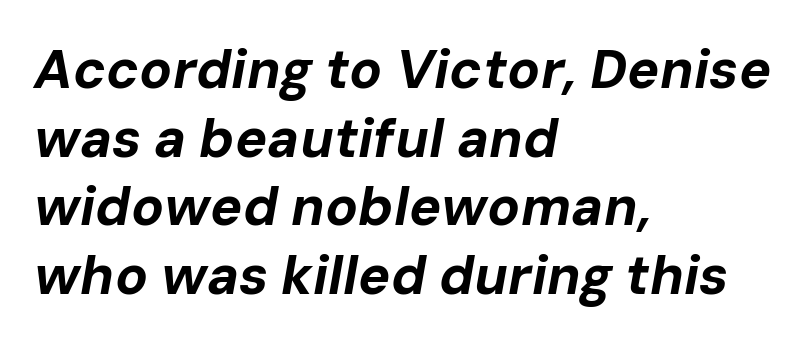
{"italic": "yes", "lean": "right", "slant_degrees": 10, "bold": "yes", "weight": "bold", "width": "normal", "stroke_contrast": "low", "x_height": "medium", "monospaced": "no", "underline": "no", "align": "left", "line_spacing": "normal", "line_spacing_ratio": 1.27, "letter_spacing": "normal", "letter_spacing_em": 0.0, "glyph_px": 54}
